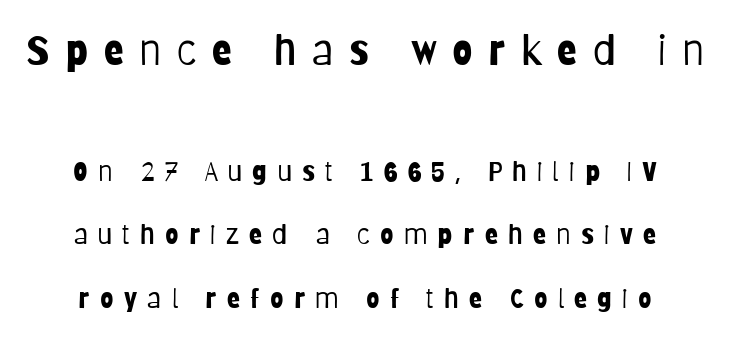
Q: Is the text bold? A: No.
Q: Is the text italic (slanted)? A: No, it is upright.
Q: Is the typeface a serif or a sans-serif typeface? A: Sans-serif.
Q: Is the text underlined? A: No.
Q: Is the spacing between letters normal or unusually wide? A: Unusually wide.
Q: Is the spacing between lines tight, normal or loose? A: Loose.
Q: Which block of text is set in a larger size, the first (top) or the second (bottom)? A: The first (top) one.
Q: Width (condensed, normal, or wide)? A: Condensed.
Q: Stroke contrast? A: Low.
Q: x-height? A: Large.
Q: Monospaced? A: No.
